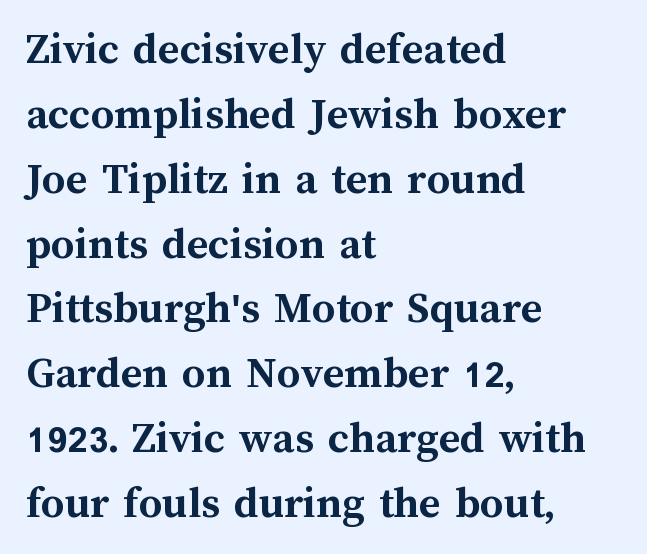
Q: Is the text bold? A: Yes.
Q: Is the text italic (slanted)? A: No, it is upright.
Q: Is the text underlined? A: No.
Q: How is the paragraph aligned? A: Left-aligned.
Q: Is the spacing between letters normal or unusually wide? A: Normal.
Q: Is the spacing between lines tight, normal or loose? A: Normal.
Q: Width (condensed, normal, or wide)? A: Normal.
Q: Stroke contrast? A: Medium.
Q: x-height? A: Medium.
Q: Monospaced? A: No.
